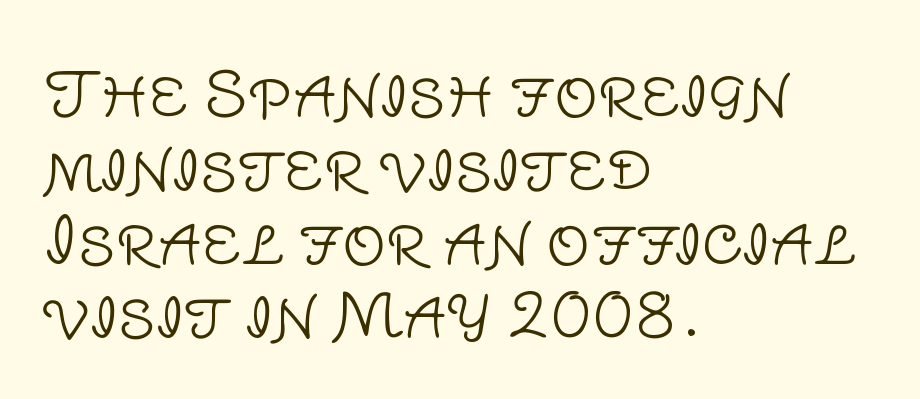
{"serif": "no", "bold": "no", "weight": "light", "width": "normal", "stroke_contrast": "low", "x_height": "large", "monospaced": "no", "underline": "no", "align": "left", "line_spacing_ratio": 1.21, "letter_spacing": "normal", "letter_spacing_em": 0.0, "glyph_px": 61}
